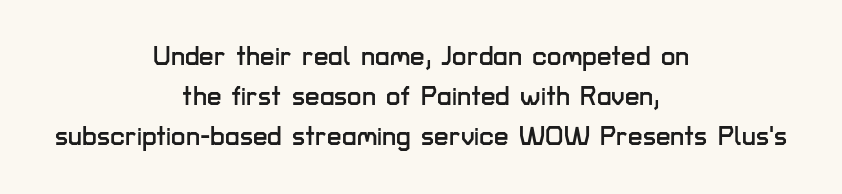
A typesetter would call this zero additional tracking. Each line is balanced around a shared central axis. Italic: no, the glyphs are upright roman. Unmarked baselines from the first word to the last. Successive baselines arrive at the customary interval.
